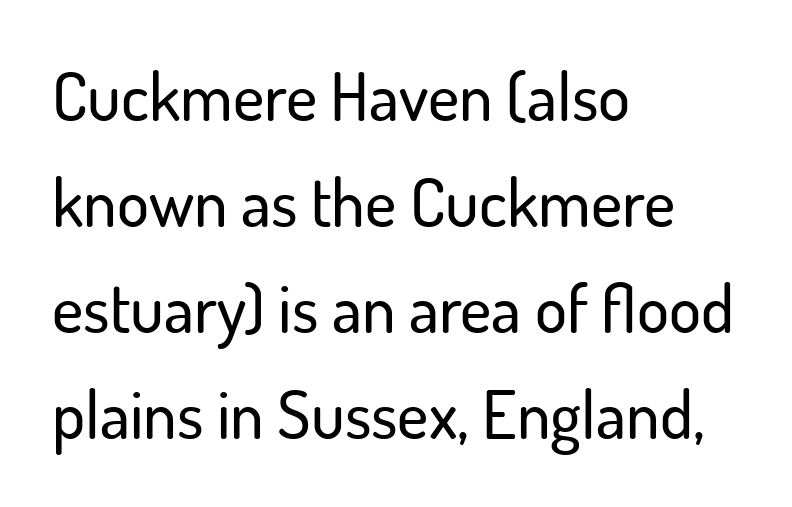
{"serif": "no", "italic": "no", "width": "normal", "stroke_contrast": "low", "x_height": "small", "monospaced": "no", "underline": "no", "align": "left", "line_spacing": "normal", "line_spacing_ratio": 1.58, "letter_spacing": "normal", "letter_spacing_em": 0.0, "glyph_px": 67}
